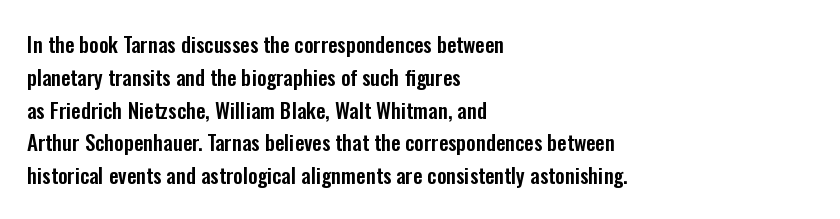
Whoever set this chose a conventional vertical rhythm. Quick note: not italic, upright. Only glyphs here, with clear space below each row. The horizontal fit of the characters is conventional and even. Notice how the passage keeps a crisp vertical edge on the left only.
